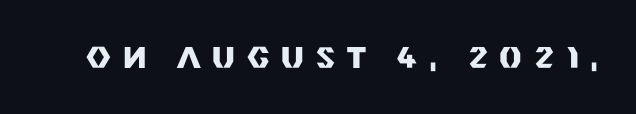
Q: Is the text bold? A: Yes.
Q: Is the text italic (slanted)? A: No, it is upright.
Q: Is the typeface a serif or a sans-serif typeface? A: Sans-serif.
Q: Is the text underlined? A: No.
Q: Is the spacing between letters normal or unusually wide? A: Unusually wide.
Q: Width (condensed, normal, or wide)? A: Normal.
Q: Stroke contrast? A: Medium.
Q: x-height? A: Large.
Q: Monospaced? A: No.
